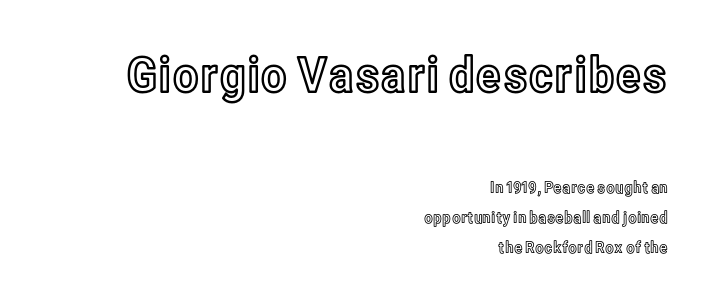
{"italic": "no", "width": "condensed", "x_height": "medium", "monospaced": "no", "underline": "no", "align": "right", "line_spacing_ratio": 1.89, "letter_spacing": "normal", "letter_spacing_em": 0.0, "larger_block": "first", "size_ratio": 3.06, "glyph_px": 49}
